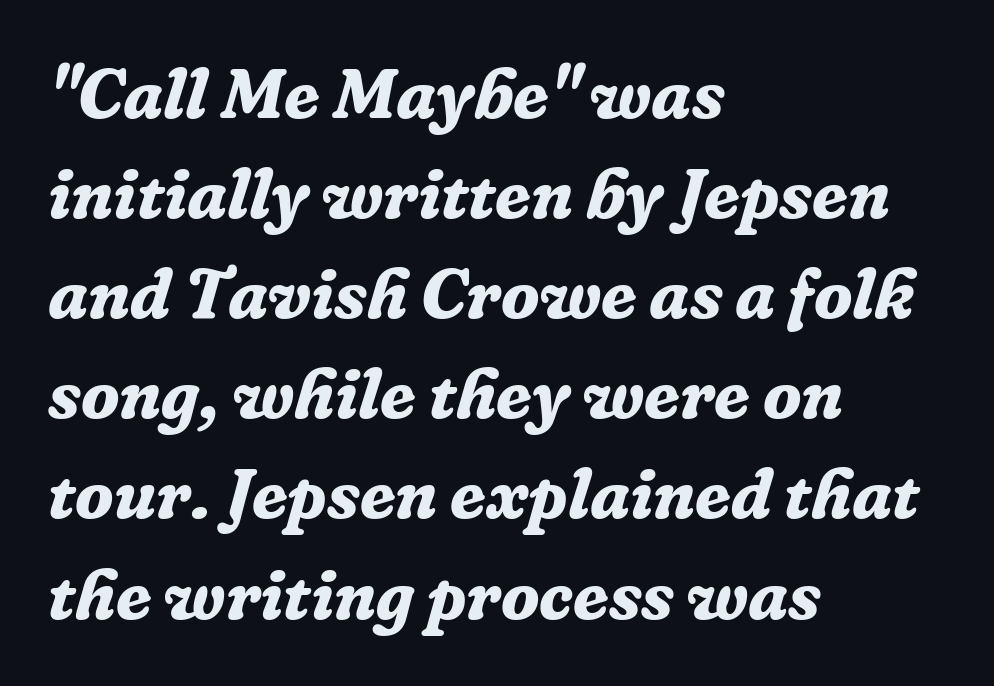
{"serif": "yes", "italic": "yes", "lean": "right", "slant_degrees": 16, "bold": "yes", "weight": "bold", "width": "normal", "stroke_contrast": "low", "x_height": "medium", "monospaced": "no", "underline": "no", "align": "left", "line_spacing": "normal", "line_spacing_ratio": 1.41, "letter_spacing": "normal", "letter_spacing_em": 0.0, "glyph_px": 71}
